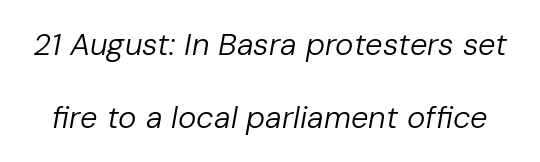
The image shows 31 px regular-weight type, italic (leaning right); set loose line spacing (2.34x), normal letter spacing, not underlined; low stroke contrast and a medium x-height.
